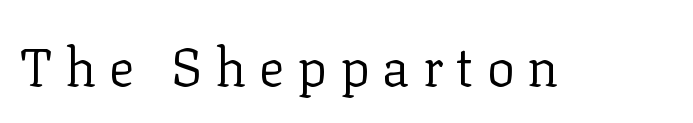
{"serif": "yes", "italic": "no", "bold": "no", "weight": "regular", "width": "normal", "stroke_contrast": "low", "x_height": "medium", "monospaced": "no", "underline": "no", "letter_spacing": "wide", "letter_spacing_em": 0.24, "glyph_px": 53}
